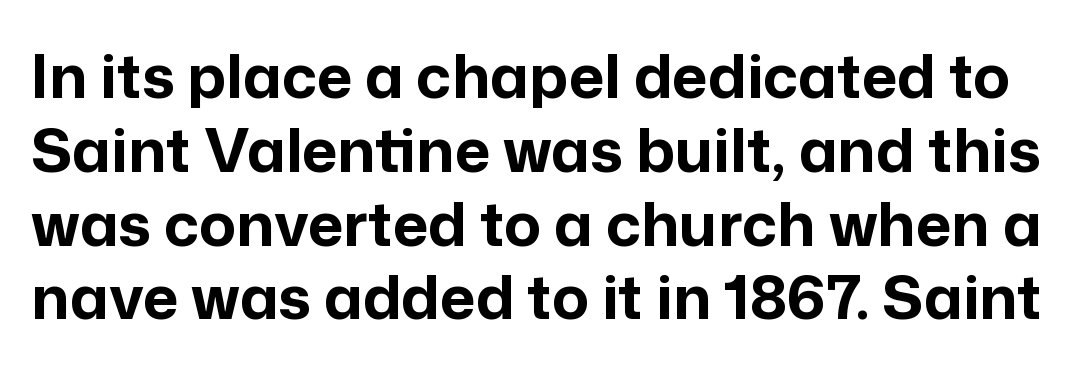
Q: Is the text bold? A: Yes.
Q: Is the text italic (slanted)? A: No, it is upright.
Q: Is the typeface a serif or a sans-serif typeface? A: Sans-serif.
Q: Is the text underlined? A: No.
Q: Is the spacing between letters normal or unusually wide? A: Normal.
Q: Width (condensed, normal, or wide)? A: Normal.
Q: Stroke contrast? A: Low.
Q: x-height? A: Medium.
Q: Monospaced? A: No.
